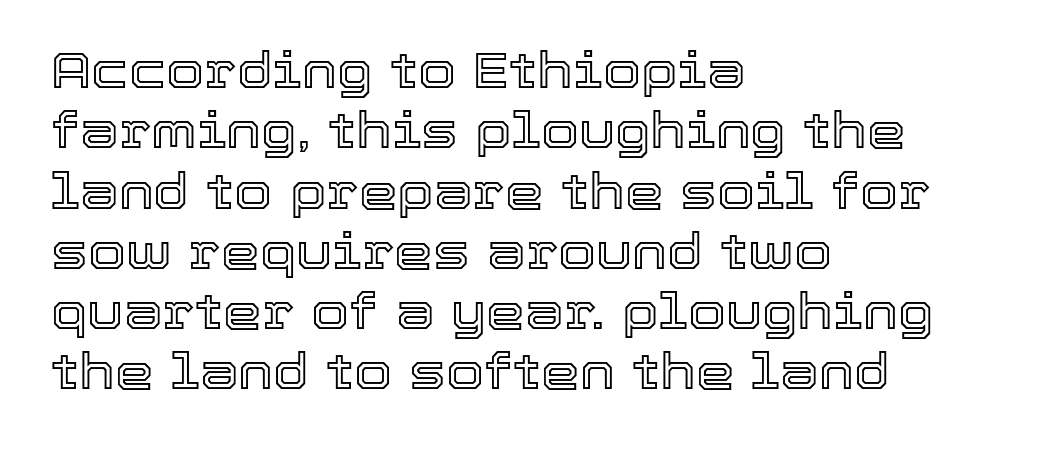
Q: Is the text italic (slanted)? A: No, it is upright.
Q: Is the text underlined? A: No.
Q: How is the paragraph aligned? A: Left-aligned.
Q: Is the spacing between letters normal or unusually wide? A: Normal.
Q: Width (condensed, normal, or wide)? A: Normal.
Q: x-height? A: Medium.
Q: Monospaced? A: No.
